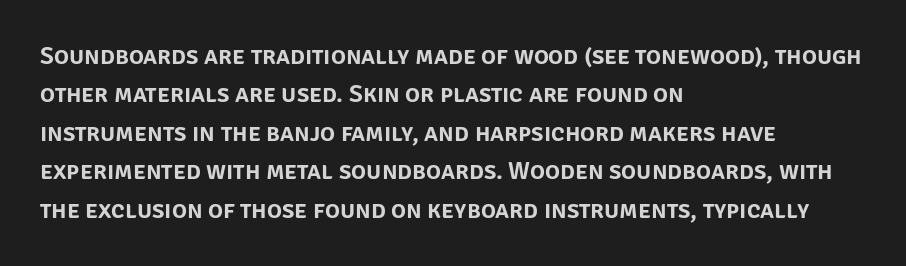
The image shows 25 px text type, upright; set left-aligned, normal line spacing (1.54x), normal letter spacing, not underlined.
